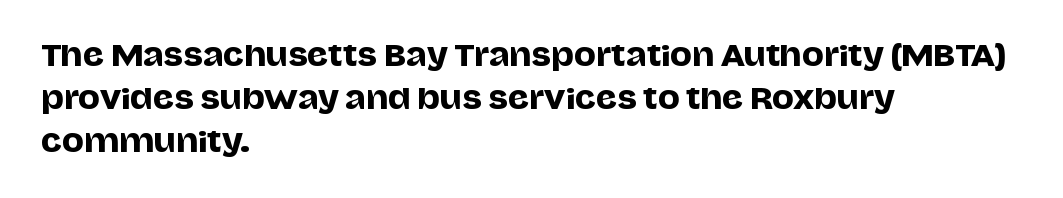
Every row of glyphs begins at an identical x-position on the left. Nothing sits at the stroke ends, so this counts as sans-serif. Here the designer chose a conventional face with non-uniform glyph widths. Characters remain perfectly vertical along every line.
